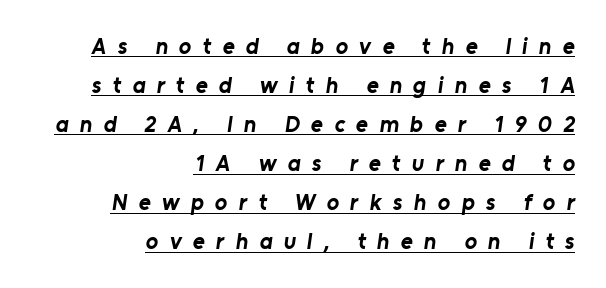
{"bold": "yes", "underline": "yes", "align": "right", "line_spacing": "normal", "line_spacing_ratio": 1.7, "letter_spacing": "wide", "letter_spacing_em": 0.49, "glyph_px": 23}
